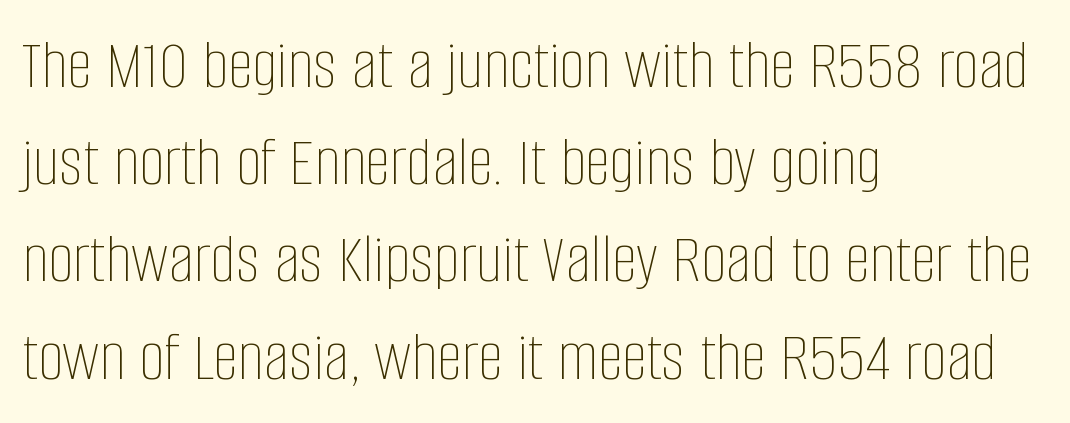
Reading down the column, the eye jumps a familiar distance to each next line. Line beginnings align vertically; line endings do not. Nothing heavy about these letters — not bold at all. Honestly, there is no underline to notice here at all. This is the regular roman posture of the typeface.
